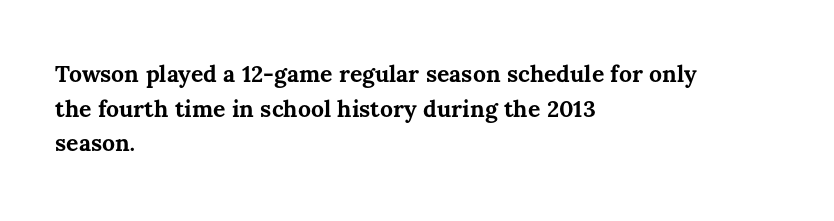
{"italic": "no", "bold": "yes", "underline": "no", "align": "left", "line_spacing": "normal", "line_spacing_ratio": 1.51, "letter_spacing": "normal", "letter_spacing_em": 0.0, "glyph_px": 23}
